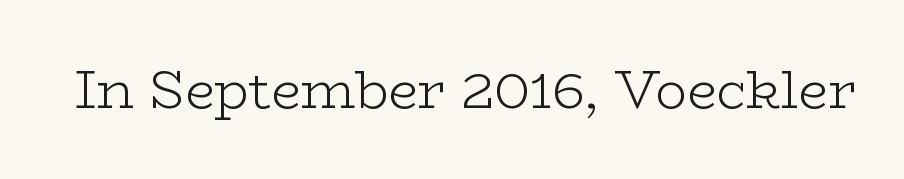
The glyphs in this specimen are seriffed. Every character sits straight up, as roman type does. Letters rest on an invisible, unmarked baseline. Varying glyph widths throughout — classic text-font behaviour. Caption: face not bold, strokes unweighted. Default kerning and tracking; the words read as compact shapes.
